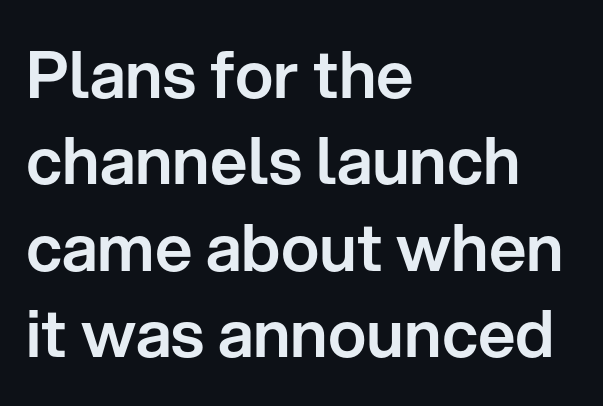
Q: Is the text italic (slanted)? A: No, it is upright.
Q: Is the typeface a serif or a sans-serif typeface? A: Sans-serif.
Q: Is the text underlined? A: No.
Q: How is the paragraph aligned? A: Left-aligned.
Q: Is the spacing between letters normal or unusually wide? A: Normal.
Q: Is the spacing between lines tight, normal or loose? A: Normal.
Q: Width (condensed, normal, or wide)? A: Normal.
Q: Stroke contrast? A: Low.
Q: x-height? A: Medium.
Q: Monospaced? A: No.
